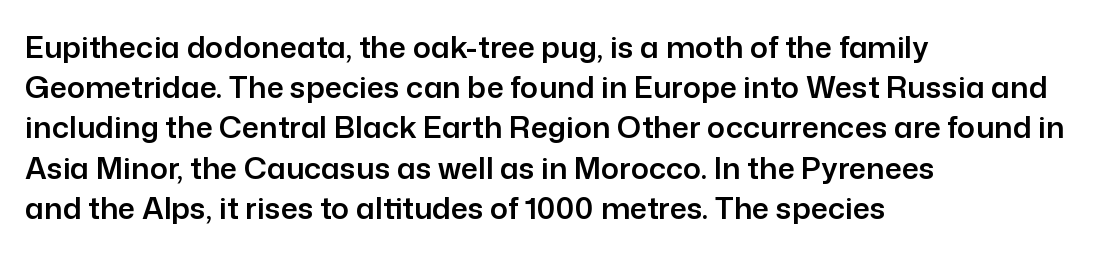
Q: Is the text italic (slanted)? A: No, it is upright.
Q: Is the typeface a serif or a sans-serif typeface? A: Sans-serif.
Q: Is the text underlined? A: No.
Q: How is the paragraph aligned? A: Left-aligned.
Q: Is the spacing between letters normal or unusually wide? A: Normal.
Q: Is the spacing between lines tight, normal or loose? A: Normal.
Q: Width (condensed, normal, or wide)? A: Normal.
Q: Stroke contrast? A: Low.
Q: x-height? A: Medium.
Q: Monospaced? A: No.
